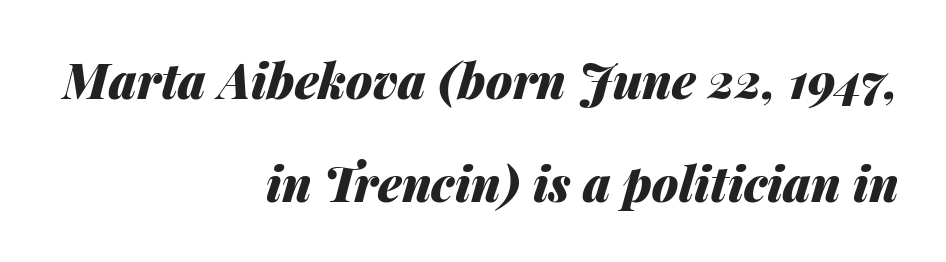
Q: Is the text bold? A: Yes.
Q: Is the text italic (slanted)? A: Yes, it leans right by about 14 degrees.
Q: Is the text underlined? A: No.
Q: How is the paragraph aligned? A: Right-aligned.
Q: Is the spacing between letters normal or unusually wide? A: Normal.
Q: Is the spacing between lines tight, normal or loose? A: Loose.
Q: Width (condensed, normal, or wide)? A: Normal.
Q: Stroke contrast? A: Medium.
Q: x-height? A: Medium.
Q: Monospaced? A: No.
